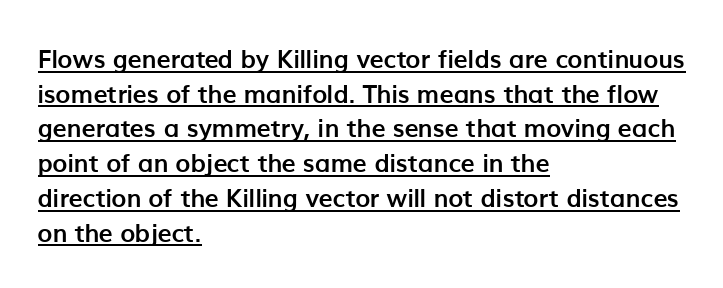
{"italic": "no", "bold": "yes", "underline": "yes", "align": "left", "line_spacing": "normal", "line_spacing_ratio": 1.39, "letter_spacing": "normal", "letter_spacing_em": 0.0, "glyph_px": 25}
